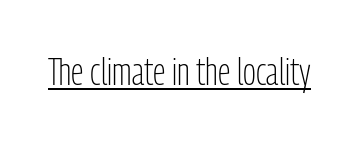
Every character sits straight up, as roman type does. A continuous stroke trails under the words, as in a hyperlink. Stroke mass is kept to a normal reading level or below. Look at the bottom of the vertical strokes: they stop flat, with no serifs. This sample has the flowing, uneven cadence of proportional lettering.
